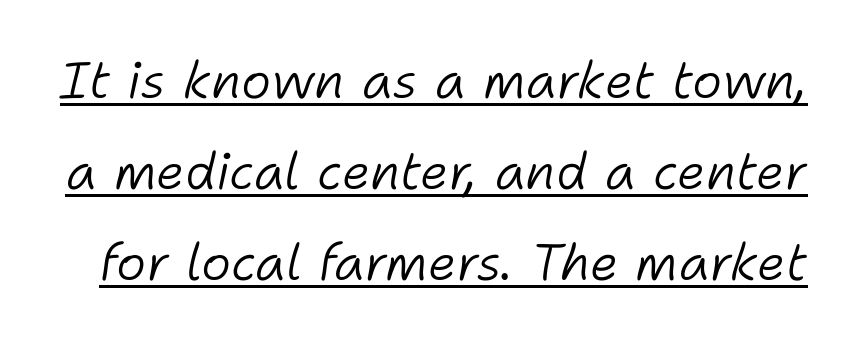
Looks like regular typesetting: each glyph gets only the width it needs. Compared with ordinary roman type, these characters are visibly tilted. No chunkiness to these letters — they're not bold. A baseline rule has been typeset under these characters. These lines keep a tight, regular rhythm from letter to letter.
